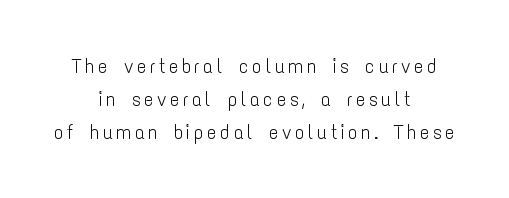
{"italic": "no", "bold": "no", "underline": "no", "align": "center", "line_spacing": "normal", "line_spacing_ratio": 1.64, "glyph_px": 20}
